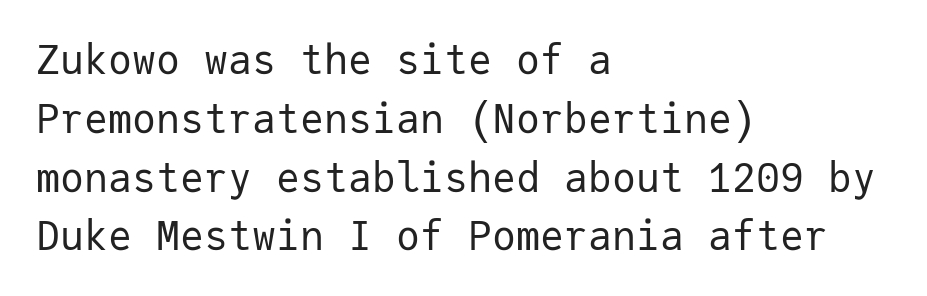
{"serif": "no", "italic": "no", "bold": "no", "weight": "regular", "width": "normal", "stroke_contrast": "low", "x_height": "medium", "monospaced": "yes", "underline": "no", "align": "left", "line_spacing": "normal", "line_spacing_ratio": 1.47, "letter_spacing": "normal", "letter_spacing_em": 0.0, "glyph_px": 40}
